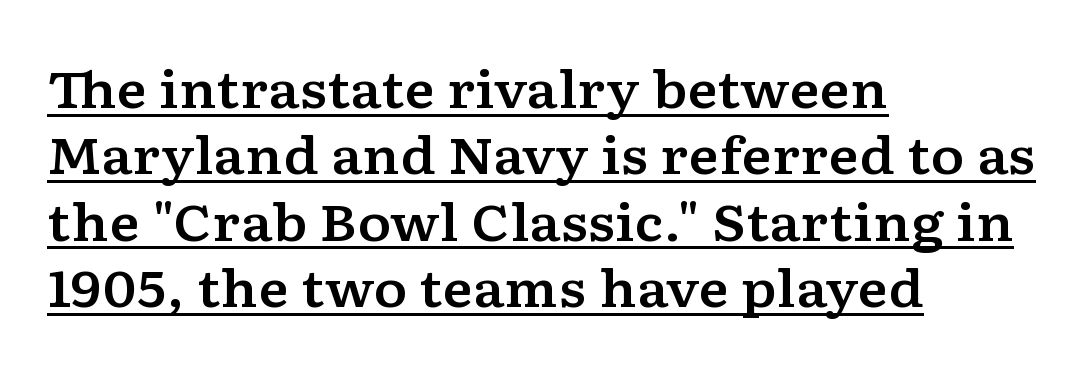
The image shows 51 px wide serif type, upright; set left-aligned, normal line spacing (1.3x), normal letter spacing, underlined; low stroke contrast and a medium x-height.
